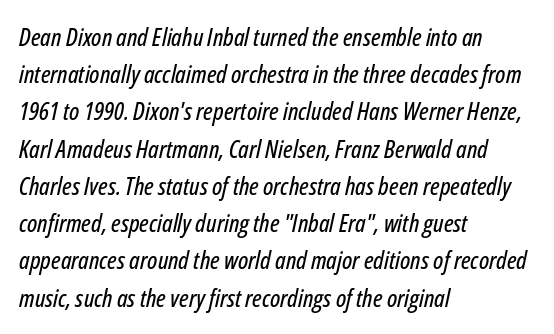
Q: Is the text italic (slanted)? A: Yes, it leans right by about 12 degrees.
Q: Is the text underlined? A: No.
Q: How is the paragraph aligned? A: Left-aligned.
Q: Is the spacing between letters normal or unusually wide? A: Normal.
Q: Is the spacing between lines tight, normal or loose? A: Normal.
